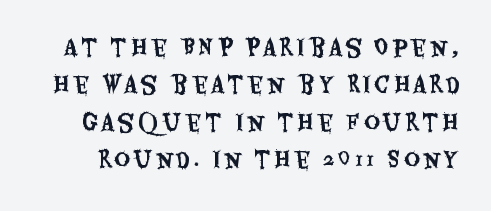
The image shows 22 px text type, upright; set normal line spacing (1.7x), not underlined.
